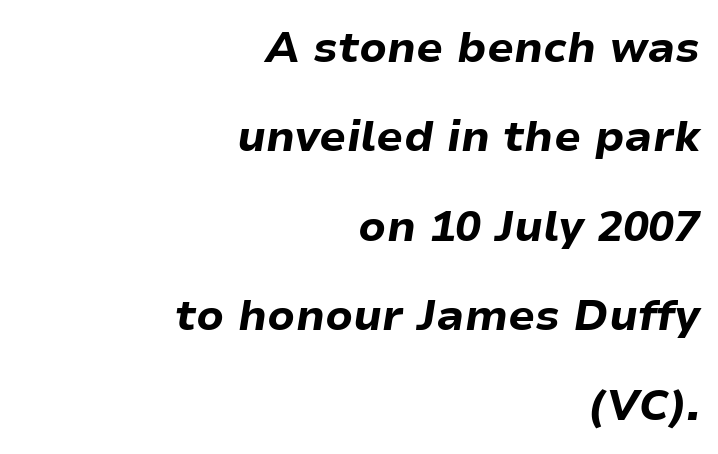
Q: Is the text bold? A: Yes.
Q: Is the text italic (slanted)? A: Yes, it leans right by about 9 degrees.
Q: Is the text underlined? A: No.
Q: How is the paragraph aligned? A: Right-aligned.
Q: Is the spacing between letters normal or unusually wide? A: Normal.
Q: Is the spacing between lines tight, normal or loose? A: Loose.
Q: Width (condensed, normal, or wide)? A: Normal.
Q: Stroke contrast? A: Low.
Q: x-height? A: Medium.
Q: Monospaced? A: No.
